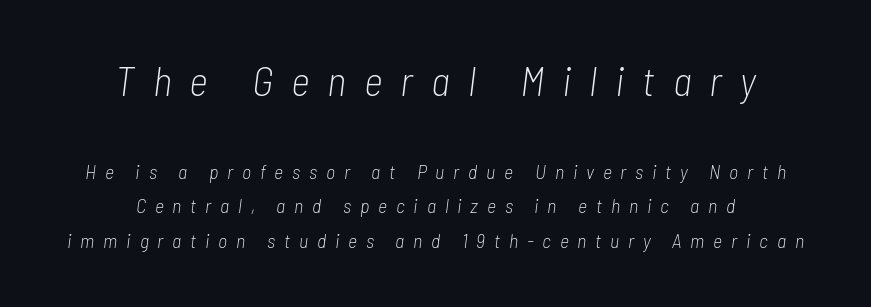
The more generous point size was reserved for the upper chunk. Italic: yes, the glyphs are oblique. Caption: face not bold, strokes unweighted. The words here are not underlined. The type is letterspaced generously, with wide tracking.
